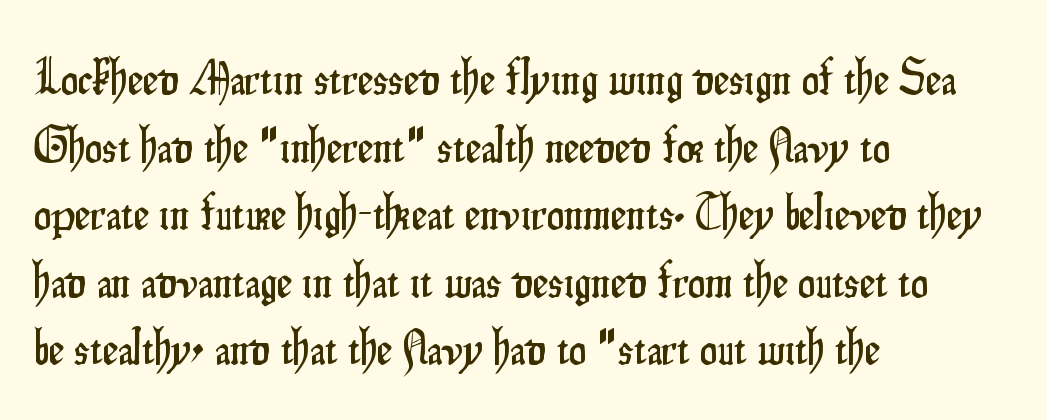
{"serif": "no", "italic": "no", "width": "condensed", "stroke_contrast": "low", "x_height": "small", "monospaced": "no", "underline": "no", "align": "left", "line_spacing": "normal", "line_spacing_ratio": 1.38, "letter_spacing": "normal", "letter_spacing_em": 0.0, "glyph_px": 49}
